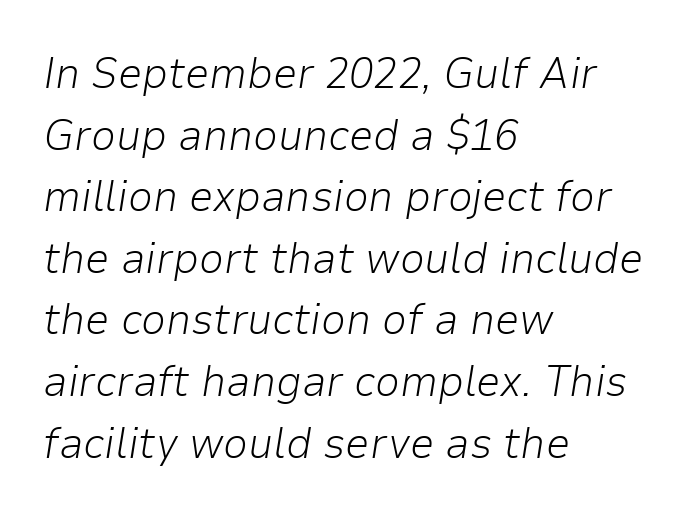
Q: Is the text bold? A: No.
Q: Is the text italic (slanted)? A: Yes, it leans right by about 9 degrees.
Q: Is the text underlined? A: No.
Q: How is the paragraph aligned? A: Left-aligned.
Q: Is the spacing between letters normal or unusually wide? A: Normal.
Q: Is the spacing between lines tight, normal or loose? A: Normal.
Q: Width (condensed, normal, or wide)? A: Normal.
Q: Stroke contrast? A: Low.
Q: x-height? A: Medium.
Q: Monospaced? A: No.
